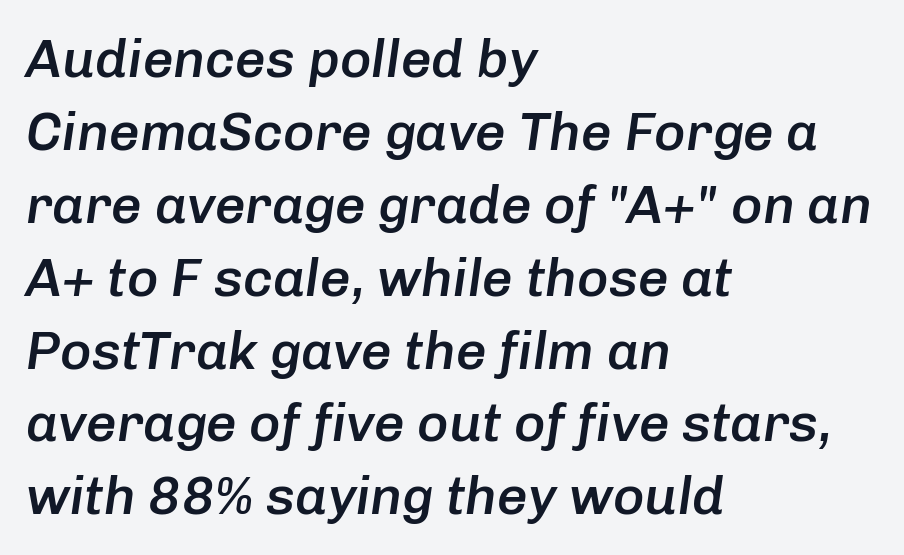
{"italic": "yes", "lean": "right", "slant_degrees": 8, "bold": "semi", "weight": "semibold", "width": "normal", "stroke_contrast": "low", "x_height": "medium", "monospaced": "no", "underline": "no", "align": "left", "line_spacing": "normal", "line_spacing_ratio": 1.35, "letter_spacing": "normal", "letter_spacing_em": 0.0, "glyph_px": 54}
